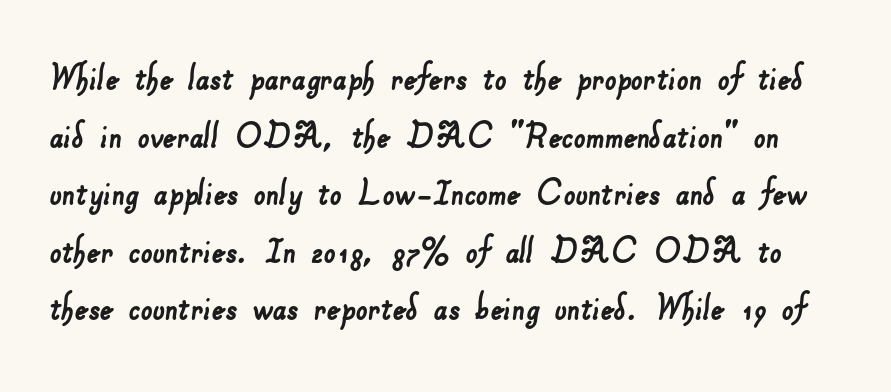
{"serif": "no", "width": "normal", "stroke_contrast": "low", "x_height": "small", "monospaced": "no", "underline": "no", "line_spacing": "normal", "line_spacing_ratio": 1.37, "letter_spacing": "normal", "letter_spacing_em": 0.0, "glyph_px": 42}
